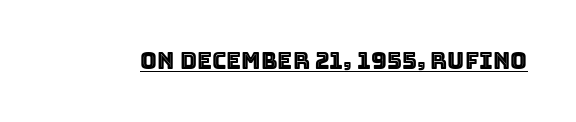
{"italic": "no", "underline": "yes", "letter_spacing": "normal", "letter_spacing_em": 0.0, "glyph_px": 23}
